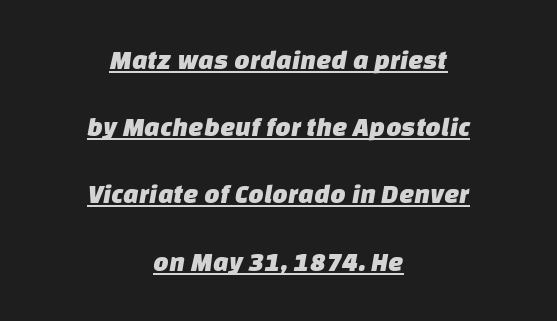
{"underline": "yes", "align": "center", "line_spacing": "loose", "line_spacing_ratio": 2.49, "letter_spacing": "normal", "letter_spacing_em": 0.0, "glyph_px": 27}
